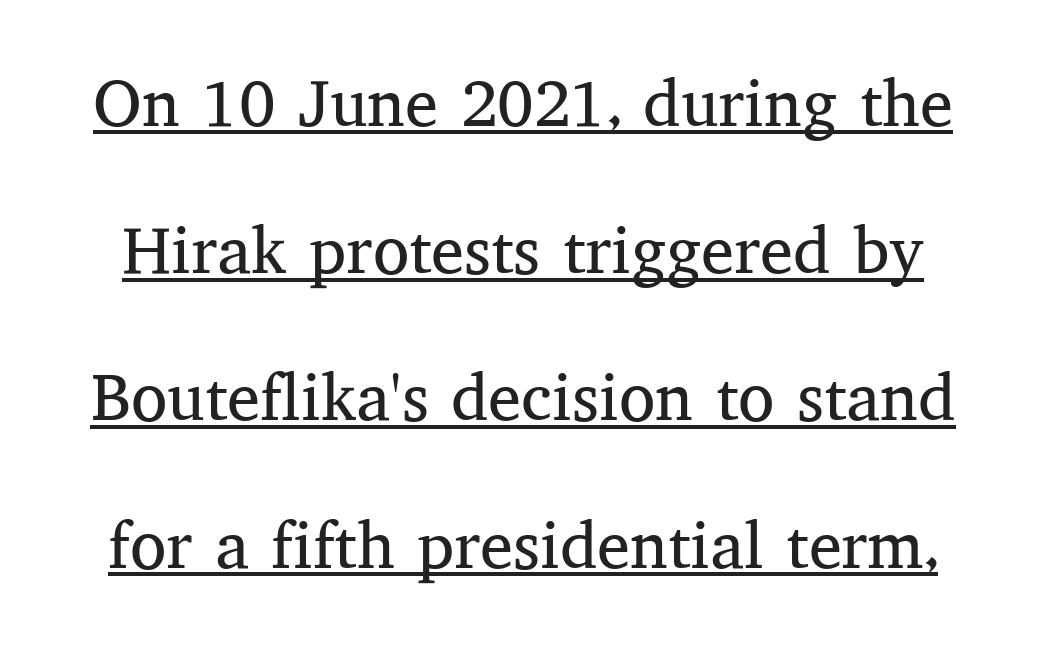
{"serif": "yes", "italic": "no", "bold": "no", "weight": "regular", "width": "normal", "stroke_contrast": "medium", "x_height": "medium", "monospaced": "no", "underline": "yes", "line_spacing": "loose", "line_spacing_ratio": 2.23, "letter_spacing": "normal", "letter_spacing_em": 0.0, "glyph_px": 66}
